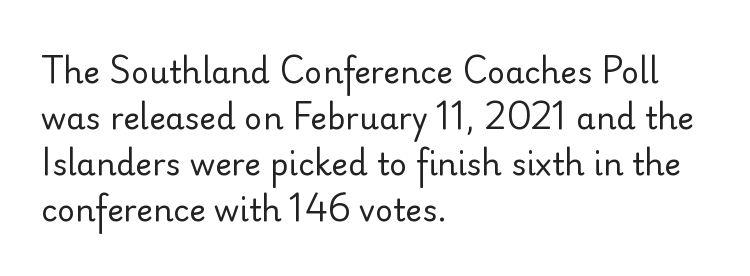
Regarding leading, the lines here are spaced in the standard way. The passage shown is typeset with a sans-serif family. This rendering leaves character spacing at its baseline value. Clear beneath every line of the passage. The letters stand upright; this is a roman face. Weight: not bold — regular or lighter.
